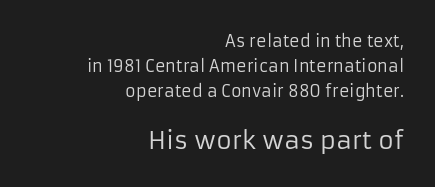
Q: Is the text bold? A: No.
Q: Is the text italic (slanted)? A: No, it is upright.
Q: Is the text underlined? A: No.
Q: How is the paragraph aligned? A: Right-aligned.
Q: Is the spacing between letters normal or unusually wide? A: Normal.
Q: Is the spacing between lines tight, normal or loose? A: Normal.
Q: Which block of text is set in a larger size, the first (top) or the second (bottom)? A: The second (bottom) one.
